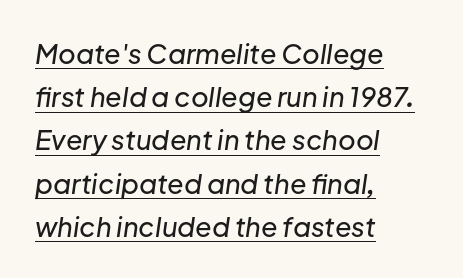
The glyphs are accompanied by a horizontal stroke just below them. Evenly set lines give the paragraph a standard silhouette. A typesetter would call this zero additional tracking. Rendered with sloped, italic letterforms. Leftover space on each line is placed entirely after the last word.
